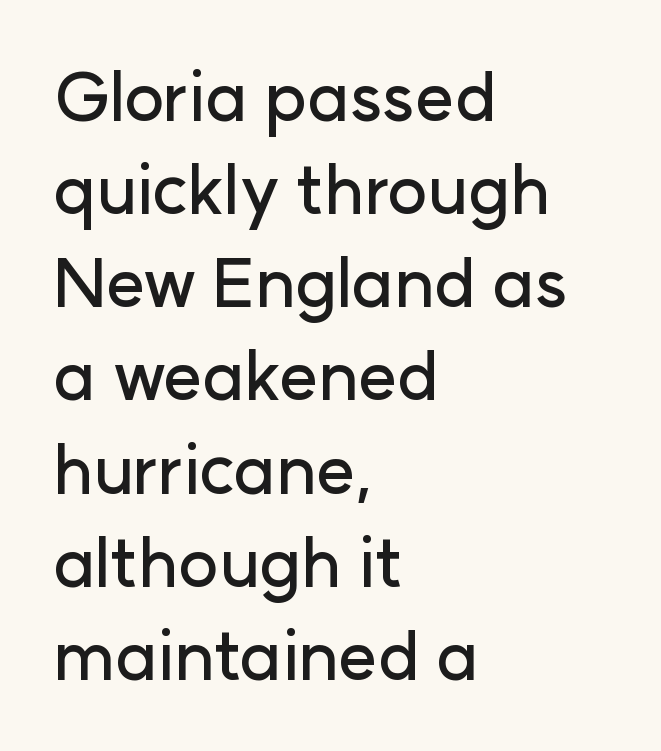
{"serif": "no", "italic": "no", "width": "normal", "stroke_contrast": "low", "x_height": "medium", "monospaced": "no", "underline": "no", "align": "left", "line_spacing": "normal", "line_spacing_ratio": 1.37, "letter_spacing": "normal", "letter_spacing_em": 0.0, "glyph_px": 68}
